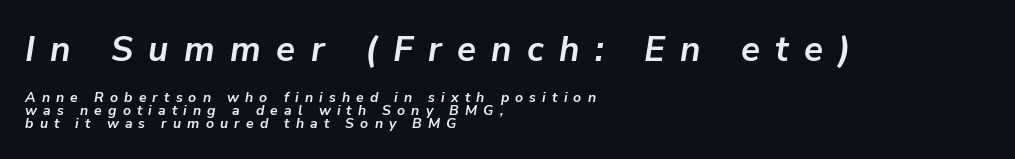
Q: Is the text bold? A: Yes.
Q: Is the text italic (slanted)? A: Yes, it leans right by about 9 degrees.
Q: Is the text underlined? A: No.
Q: How is the paragraph aligned? A: Left-aligned.
Q: Is the spacing between letters normal or unusually wide? A: Unusually wide.
Q: Is the spacing between lines tight, normal or loose? A: Tight.
Q: Which block of text is set in a larger size, the first (top) or the second (bottom)? A: The first (top) one.
Q: Width (condensed, normal, or wide)? A: Normal.
Q: Stroke contrast? A: Low.
Q: x-height? A: Medium.
Q: Monospaced? A: No.
